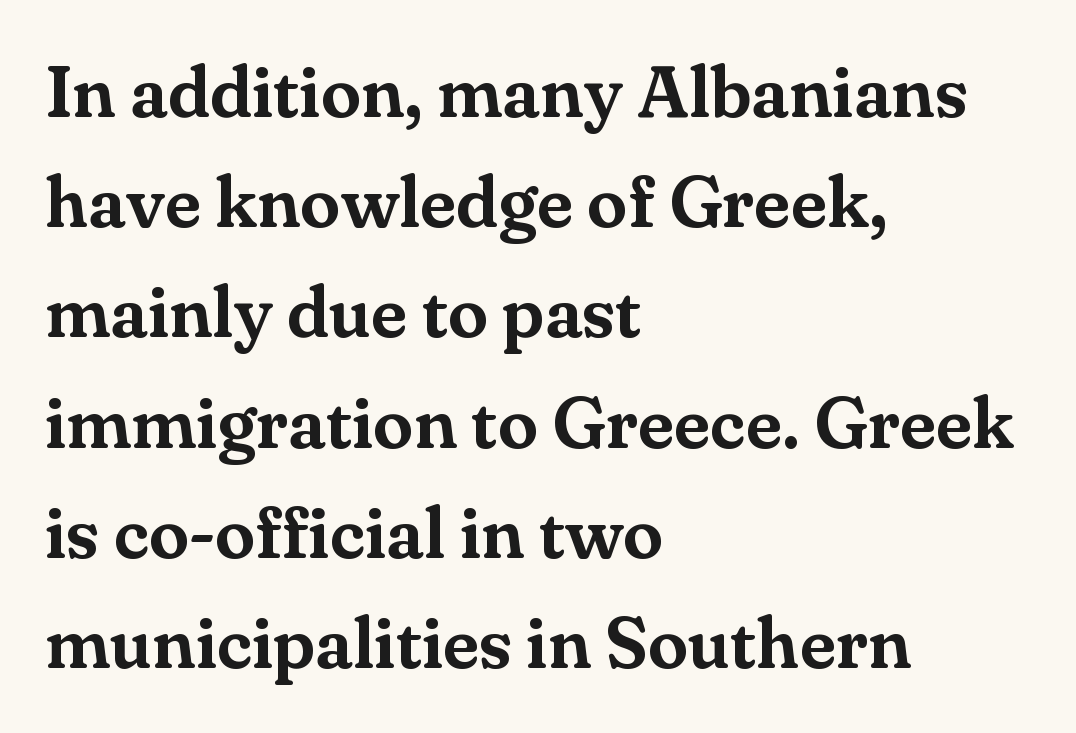
{"serif": "yes", "italic": "no", "width": "normal", "stroke_contrast": "medium", "x_height": "small", "monospaced": "no", "underline": "no", "align": "left", "line_spacing": "normal", "line_spacing_ratio": 1.51, "letter_spacing": "normal", "letter_spacing_em": 0.0, "glyph_px": 73}
